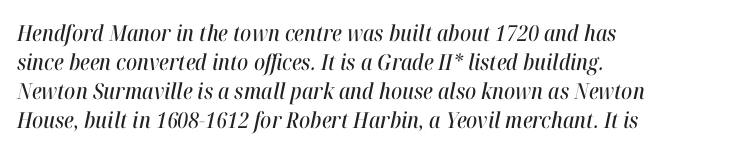
The image shows 22 px text type, italic (leaning right); set left-aligned, normal line spacing (1.32x), normal letter spacing, not underlined.
